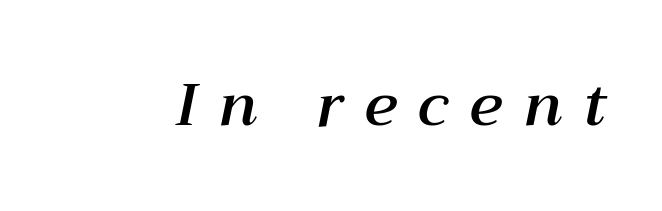
Character widths vary here, with narrow letters taking less room than wide ones. The area under the type is left untouched. When letters slant like this, we call the style italic. The type is letterspaced generously, with wide tracking.
